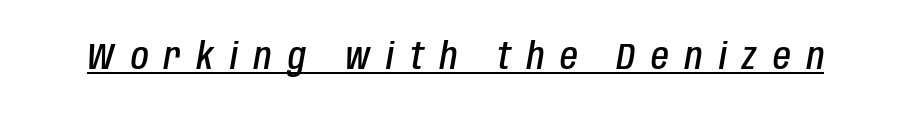
Typesetter's note: demi weight, one step under bold. Italic? Definitely — the glyphs are oblique. Varying glyph widths throughout — classic text-font behaviour. A rule runs beneath these lines of type. Tracking here is generous; glyphs stand well apart from one another.
